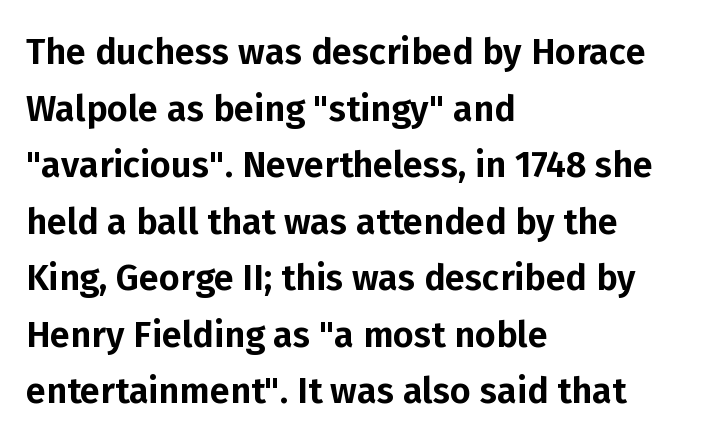
{"serif": "no", "italic": "no", "width": "normal", "stroke_contrast": "low", "x_height": "medium", "monospaced": "no", "underline": "no", "align": "left", "line_spacing": "normal", "line_spacing_ratio": 1.57, "letter_spacing": "normal", "letter_spacing_em": 0.0, "glyph_px": 36}
